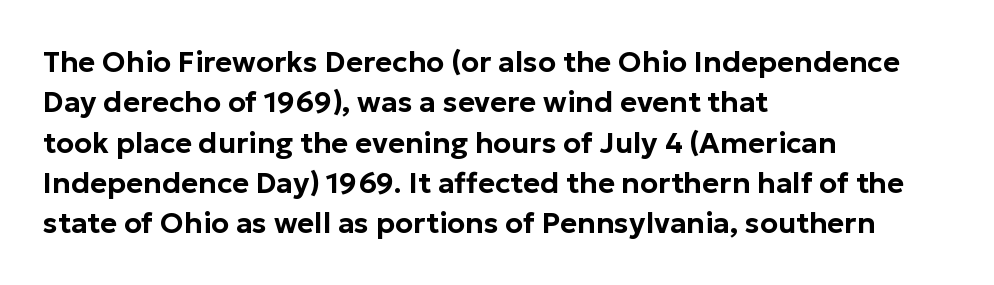
A normal amount of white space separates one row of letters from the next. A typesetter would label this face a sans. The tracking reads as untouched default to a designer's eye. Bare-footed words on every line.
